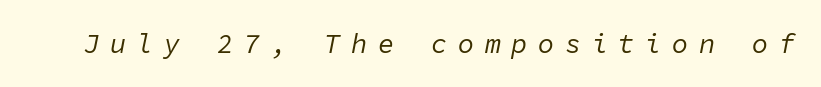
{"italic": "yes", "lean": "right", "slant_degrees": 11, "bold": "no", "underline": "no", "letter_spacing": "wide", "letter_spacing_em": 0.39, "glyph_px": 27}
